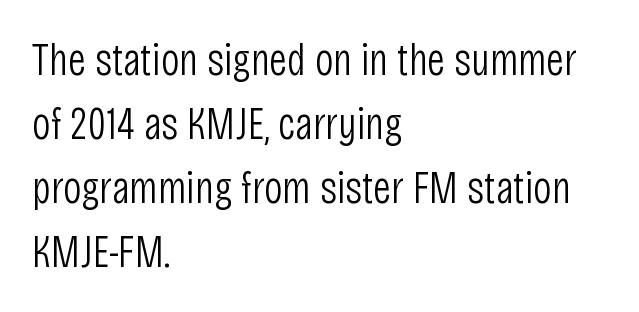
Q: Is the text bold? A: No.
Q: Is the text italic (slanted)? A: No, it is upright.
Q: Is the typeface a serif or a sans-serif typeface? A: Sans-serif.
Q: Is the text underlined? A: No.
Q: How is the paragraph aligned? A: Left-aligned.
Q: Is the spacing between letters normal or unusually wide? A: Normal.
Q: Is the spacing between lines tight, normal or loose? A: Normal.
Q: Width (condensed, normal, or wide)? A: Condensed.
Q: Stroke contrast? A: Low.
Q: x-height? A: Large.
Q: Monospaced? A: No.
